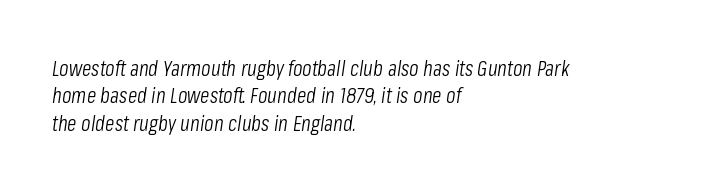
{"italic": "yes", "lean": "right", "slant_degrees": 8, "bold": "no", "underline": "no", "align": "left", "line_spacing": "normal", "line_spacing_ratio": 1.25, "letter_spacing": "normal", "letter_spacing_em": 0.0, "glyph_px": 22}
